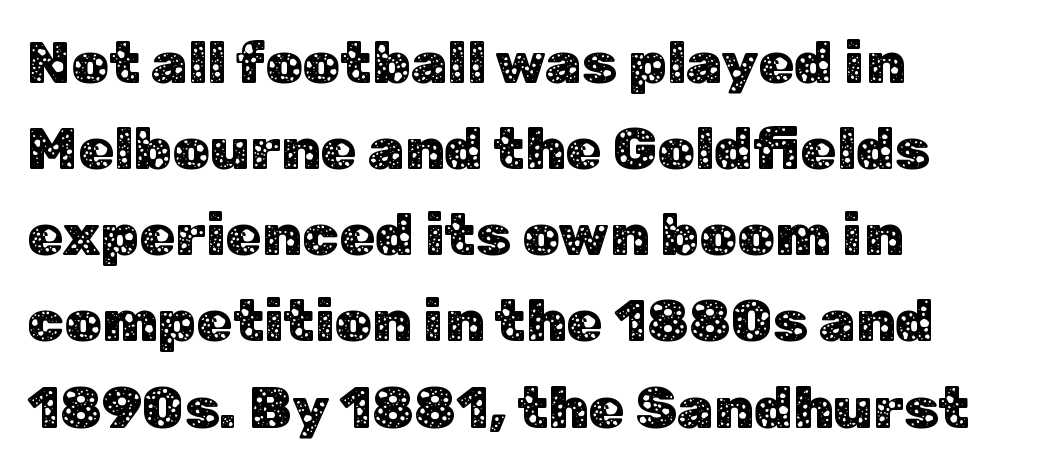
The image shows 59 px sans-serif type, upright; set left-aligned, normal line spacing (1.46x), normal letter spacing, not underlined; low stroke contrast and a medium x-height.
